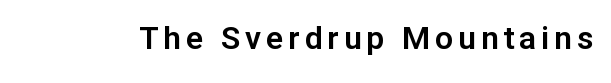
Q: Is the text italic (slanted)? A: No, it is upright.
Q: Is the typeface a serif or a sans-serif typeface? A: Sans-serif.
Q: Is the text underlined? A: No.
Q: Width (condensed, normal, or wide)? A: Normal.
Q: Stroke contrast? A: Low.
Q: x-height? A: Medium.
Q: Monospaced? A: No.
